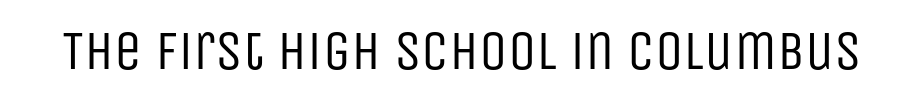
The image shows 56 px regular-weight, condensed sans-serif type, upright; set normal letter spacing, not underlined; low stroke contrast and a large x-height.
